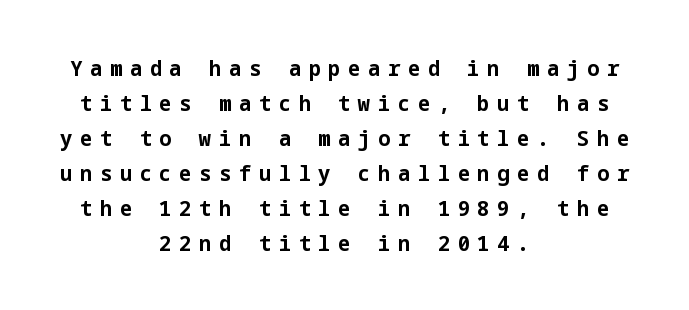
The image shows 22 px bold type, upright; set centered, normal line spacing (1.59x), unusually wide letter spacing (+0.34 em), not underlined.
